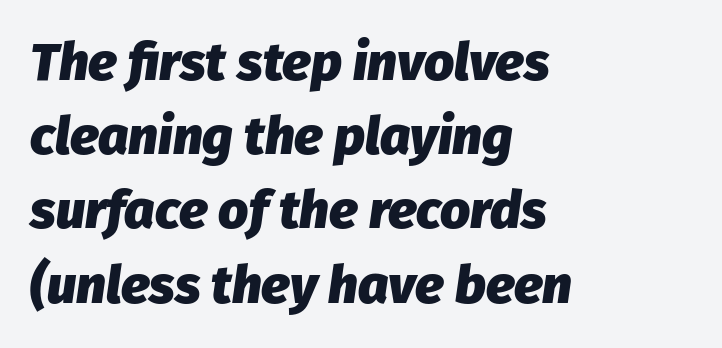
The image shows 53 px heavy type, italic (leaning right); set left-aligned, normal line spacing (1.4x), normal letter spacing, not underlined; low stroke contrast and a medium x-height.
